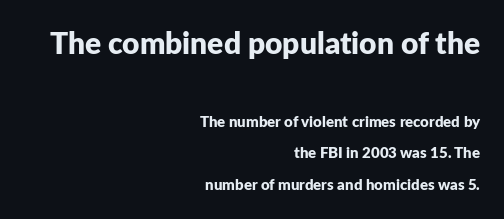
The image shows 30 px bold sans-serif type, upright; set right-aligned, loose line spacing (2.12x), normal letter spacing, not underlined; the first (top) block is 2.0x larger; low stroke contrast and a medium x-height.
